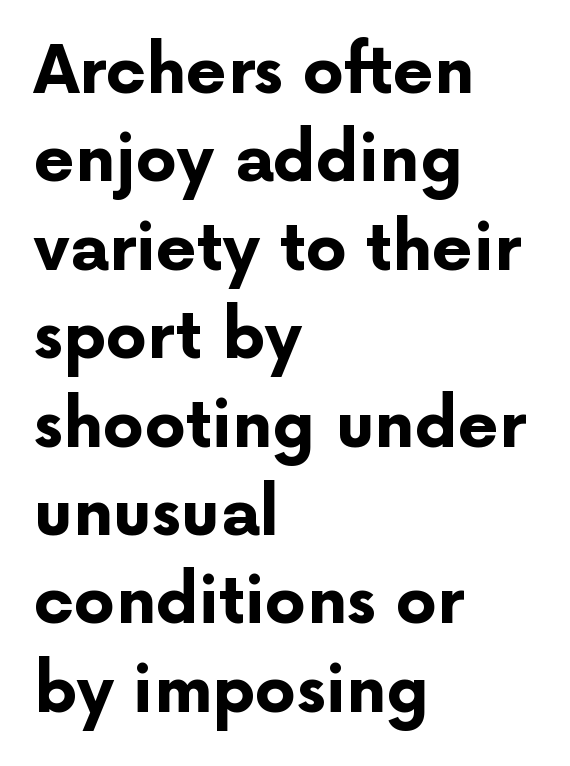
Set as a true bold cut, around the 700 mark. Grotesque or geometric, the face here clearly has no serifs. Does extra space separate the letters? No, they use regular spacing. Notice how descenders clear the ascenders below comfortably — that's standard leading. Reading down the block, your eye returns to a fixed left position each line. Is there any slant? The stems are plumb.
